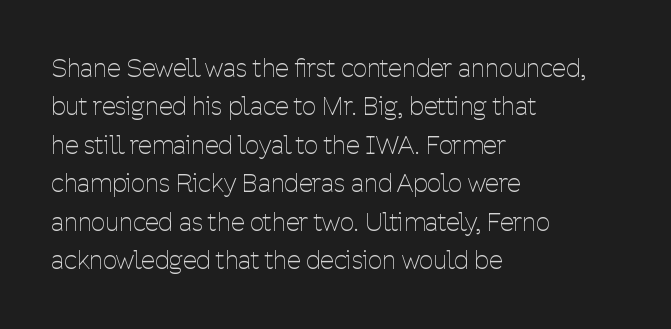
{"italic": "no", "bold": "no", "underline": "no", "align": "left", "line_spacing": "normal", "line_spacing_ratio": 1.54, "letter_spacing": "normal", "letter_spacing_em": 0.0, "glyph_px": 25}
